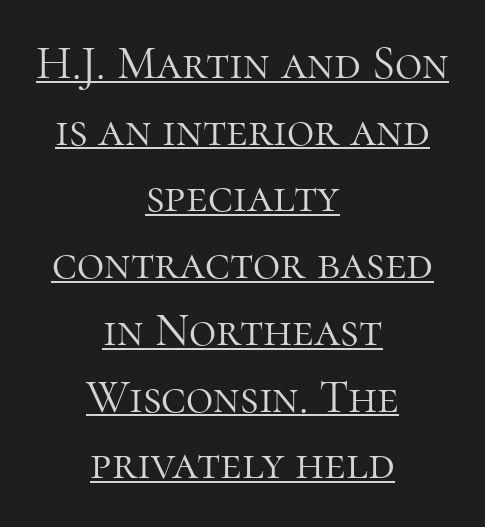
Q: Is the text bold? A: No.
Q: Is the text italic (slanted)? A: No, it is upright.
Q: Is the typeface a serif or a sans-serif typeface? A: Serif.
Q: Is the text underlined? A: Yes.
Q: How is the paragraph aligned? A: Centered.
Q: Is the spacing between letters normal or unusually wide? A: Normal.
Q: Is the spacing between lines tight, normal or loose? A: Normal.
Q: Width (condensed, normal, or wide)? A: Normal.
Q: Stroke contrast? A: High.
Q: x-height? A: Medium.
Q: Monospaced? A: No.
